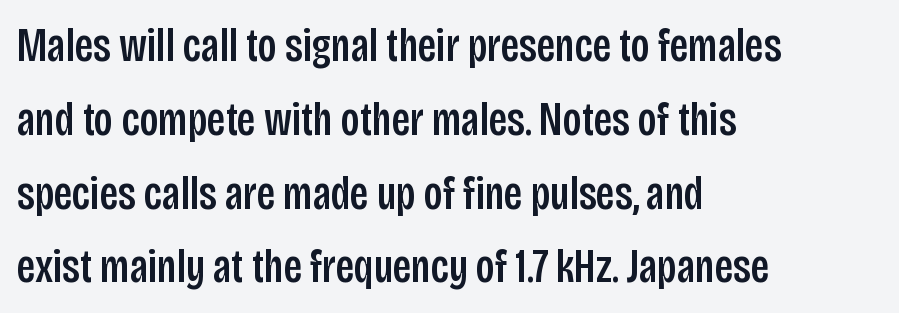
The image shows 47 px condensed sans-serif type, upright; set left-aligned, normal line spacing (1.57x), normal letter spacing, not underlined; low stroke contrast and a large x-height.
